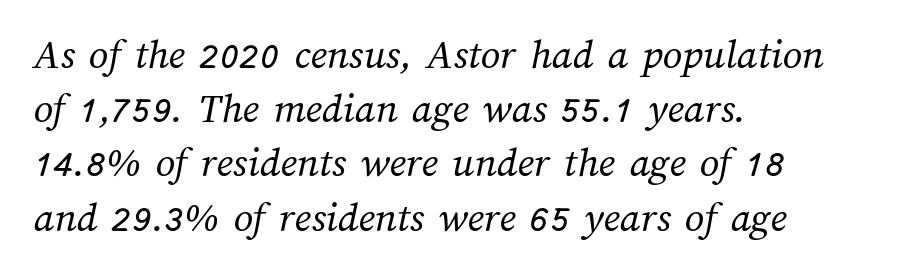
A bare baseline throughout the passage. Here the glyphs are tracked normally, forming tight word shapes. Successive baselines arrive at the customary interval. The weight would be labelled regular, book, light, or lighter still.
